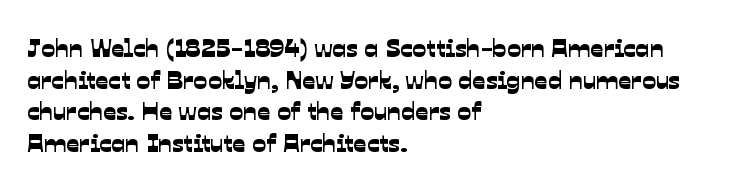
Q: Is the text underlined? A: No.
Q: How is the paragraph aligned? A: Left-aligned.
Q: Is the spacing between letters normal or unusually wide? A: Normal.
